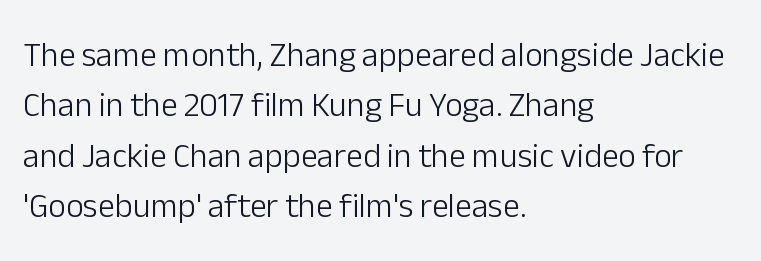
The area under the type is left untouched. Are there feet on the stems? There aren't — it's a sans. The lines in this sample share a left origin and differ only in where they stop. Vertically, the passage feels balanced, rows spaced as you'd expect.
